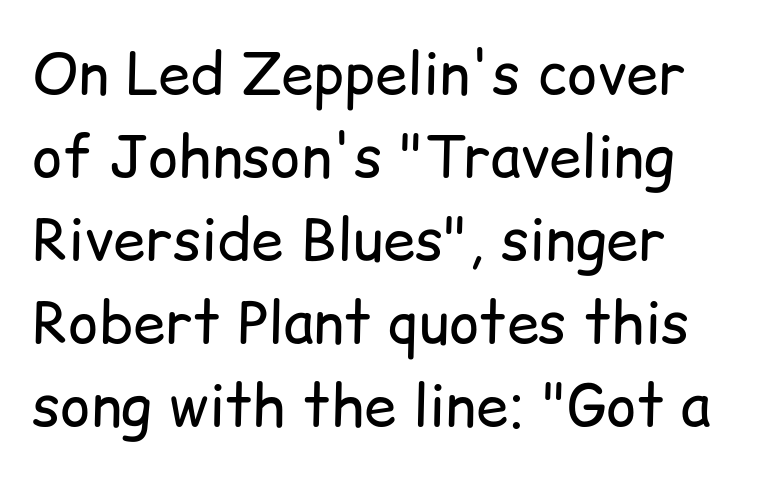
The image shows 58 px regular-weight sans-serif type, upright; set left-aligned, normal line spacing (1.43x), normal letter spacing, not underlined; low stroke contrast and a medium x-height.
